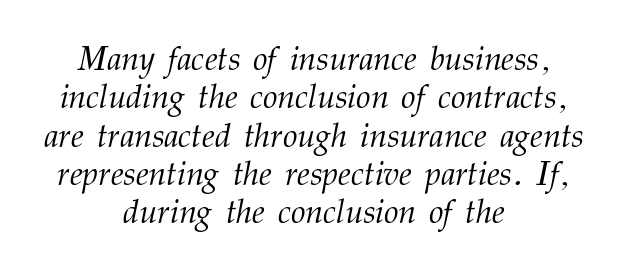
Q: Is the text bold? A: No.
Q: Is the text italic (slanted)? A: Yes, it leans right by about 12 degrees.
Q: Is the typeface a serif or a sans-serif typeface? A: Serif.
Q: Is the text underlined? A: No.
Q: How is the paragraph aligned? A: Centered.
Q: Is the spacing between letters normal or unusually wide? A: Normal.
Q: Width (condensed, normal, or wide)? A: Normal.
Q: Stroke contrast? A: Medium.
Q: x-height? A: Medium.
Q: Monospaced? A: No.
